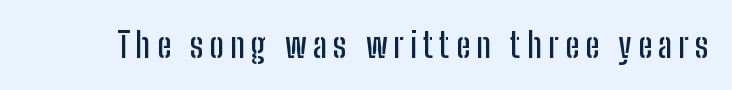
Spacing verdict: proportional, widths tailored to each character. Is this a sans? Yes — the strokes have no serifs. Vertical strokes here are truly vertical. The string is rendered with underlining switched off.
